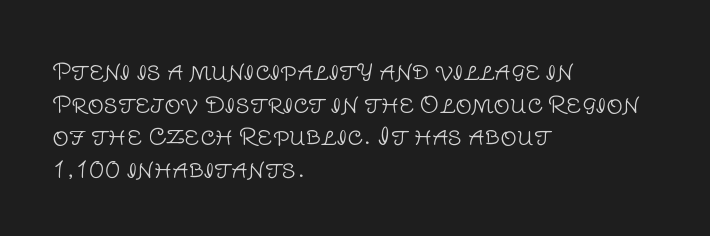
The image shows 23 px text type; set left-aligned, normal line spacing (1.42x), normal letter spacing, not underlined.
